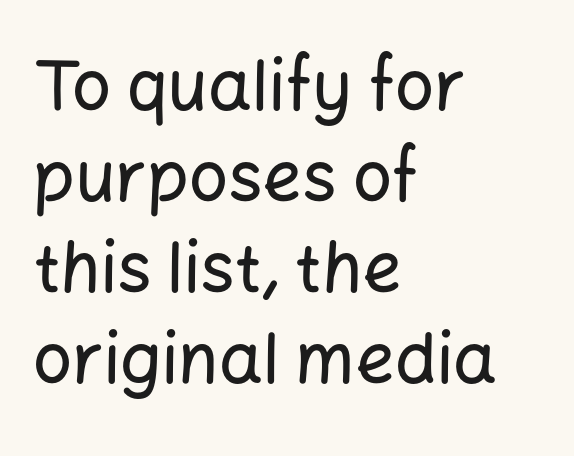
Q: Is the text italic (slanted)? A: No, it is upright.
Q: Is the typeface a serif or a sans-serif typeface? A: Sans-serif.
Q: Is the text underlined? A: No.
Q: How is the paragraph aligned? A: Left-aligned.
Q: Is the spacing between letters normal or unusually wide? A: Normal.
Q: Is the spacing between lines tight, normal or loose? A: Normal.
Q: Width (condensed, normal, or wide)? A: Normal.
Q: Stroke contrast? A: Low.
Q: x-height? A: Medium.
Q: Monospaced? A: No.
